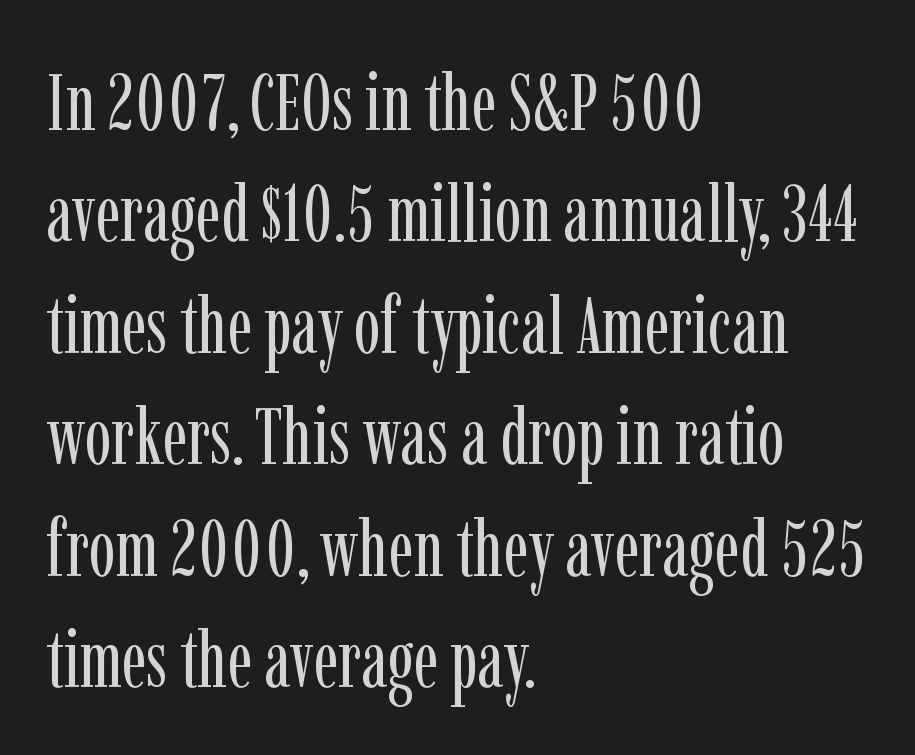
{"serif": "yes", "italic": "no", "bold": "no", "weight": "regular", "width": "condensed", "stroke_contrast": "low", "x_height": "medium", "monospaced": "no", "underline": "no", "align": "left", "line_spacing": "normal", "line_spacing_ratio": 1.41, "letter_spacing": "normal", "letter_spacing_em": 0.0, "glyph_px": 79}
